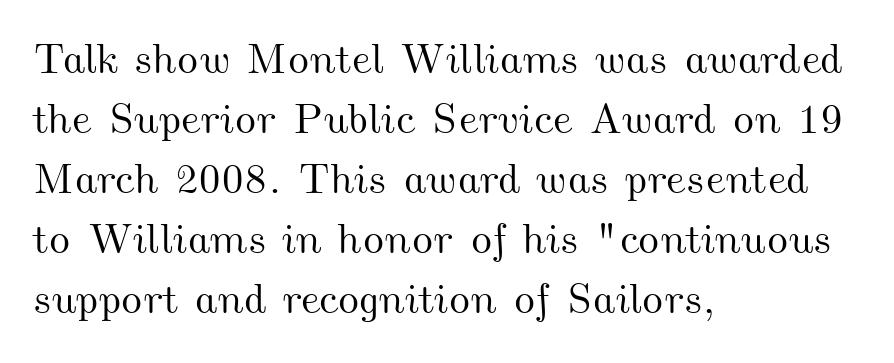
The image shows 42 px wide type; set left-aligned, normal line spacing (1.43x), normal letter spacing, not underlined; medium stroke contrast and a small x-height.
